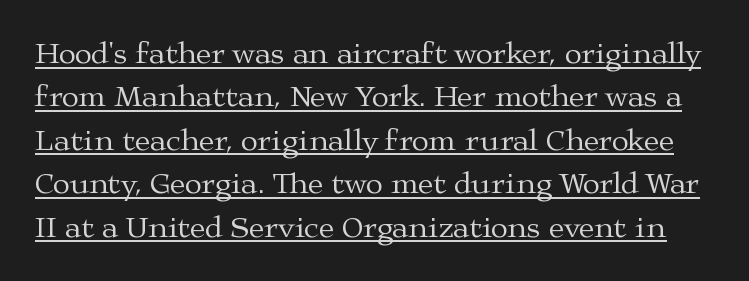
Q: Is the text bold? A: No.
Q: Is the text italic (slanted)? A: No, it is upright.
Q: Is the typeface a serif or a sans-serif typeface? A: Serif.
Q: Is the text underlined? A: Yes.
Q: Is the spacing between letters normal or unusually wide? A: Normal.
Q: Is the spacing between lines tight, normal or loose? A: Normal.
Q: Width (condensed, normal, or wide)? A: Wide.
Q: Stroke contrast? A: Medium.
Q: x-height? A: Medium.
Q: Monospaced? A: No.
